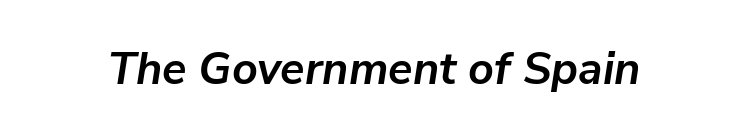
The image shows 45 px semibold type, italic (leaning right); set normal letter spacing, not underlined; low stroke contrast and a medium x-height.
